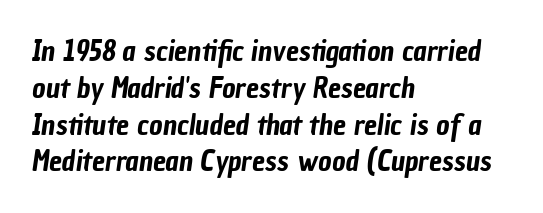
{"serif": "no", "width": "condensed", "stroke_contrast": "low", "x_height": "medium", "monospaced": "no", "underline": "no", "align": "left", "line_spacing": "normal", "line_spacing_ratio": 1.27, "letter_spacing": "normal", "letter_spacing_em": 0.0, "glyph_px": 29}
